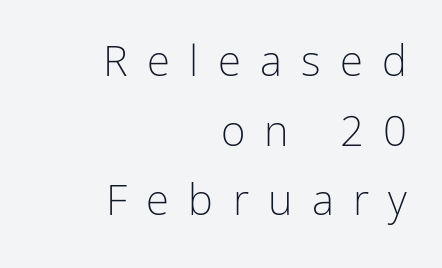
Q: Is the text bold? A: No.
Q: Is the text italic (slanted)? A: No, it is upright.
Q: Is the typeface a serif or a sans-serif typeface? A: Sans-serif.
Q: Is the text underlined? A: No.
Q: How is the paragraph aligned? A: Right-aligned.
Q: Is the spacing between letters normal or unusually wide? A: Unusually wide.
Q: Is the spacing between lines tight, normal or loose? A: Normal.
Q: Width (condensed, normal, or wide)? A: Condensed.
Q: Stroke contrast? A: Low.
Q: x-height? A: Medium.
Q: Monospaced? A: No.
